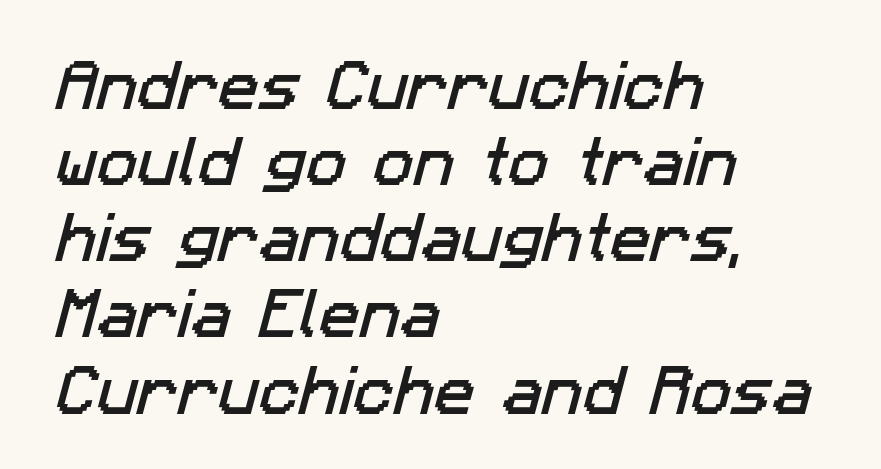
The image shows 54 px sans-serif type; set left-aligned, normal line spacing (1.41x), normal letter spacing, not underlined; low stroke contrast and a medium x-height.
